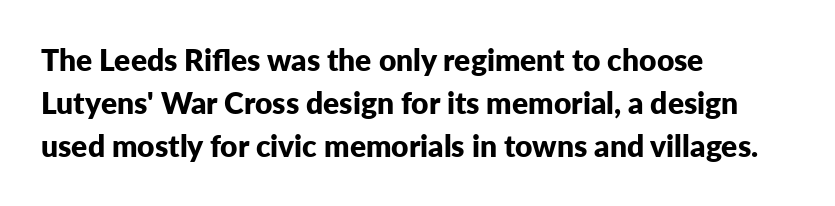
This sample uses an upright cut, with every glyph sitting square on the baseline. The horizontal fit of the characters is conventional and even. The baseline area is clear. The typeface chosen for these lines omits serifs. A classic flush-left, rag-right setting is used for this passage.
